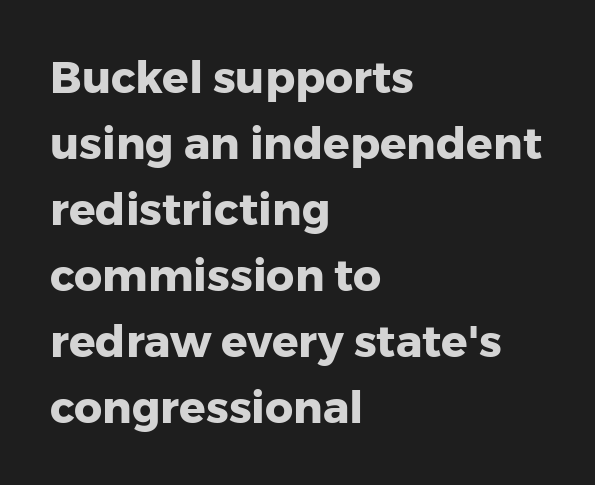
{"serif": "no", "italic": "no", "bold": "yes", "weight": "heavy", "width": "normal", "stroke_contrast": "low", "x_height": "medium", "monospaced": "no", "underline": "no", "align": "left", "line_spacing": "normal", "line_spacing_ratio": 1.5, "letter_spacing": "normal", "letter_spacing_em": 0.0, "glyph_px": 44}
